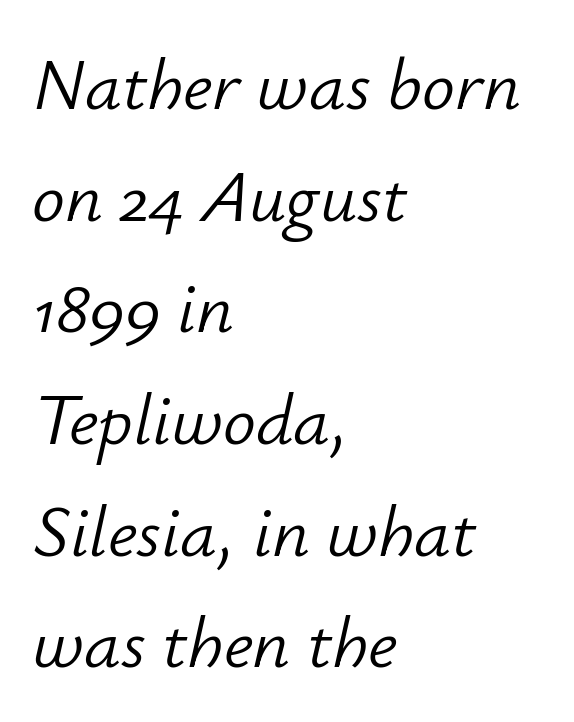
{"italic": "yes", "lean": "right", "slant_degrees": 12, "bold": "no", "weight": "light", "width": "normal", "stroke_contrast": "low", "x_height": "small", "monospaced": "no", "underline": "no", "align": "left", "line_spacing": "normal", "line_spacing_ratio": 1.53, "letter_spacing": "normal", "letter_spacing_em": 0.0, "glyph_px": 73}
